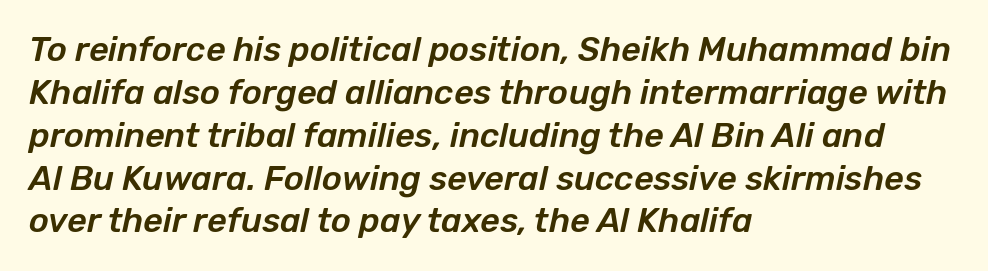
The image shows 34 px text type, italic (leaning right); set left-aligned, normal line spacing (1.26x), normal letter spacing, not underlined; low stroke contrast and a medium x-height.
